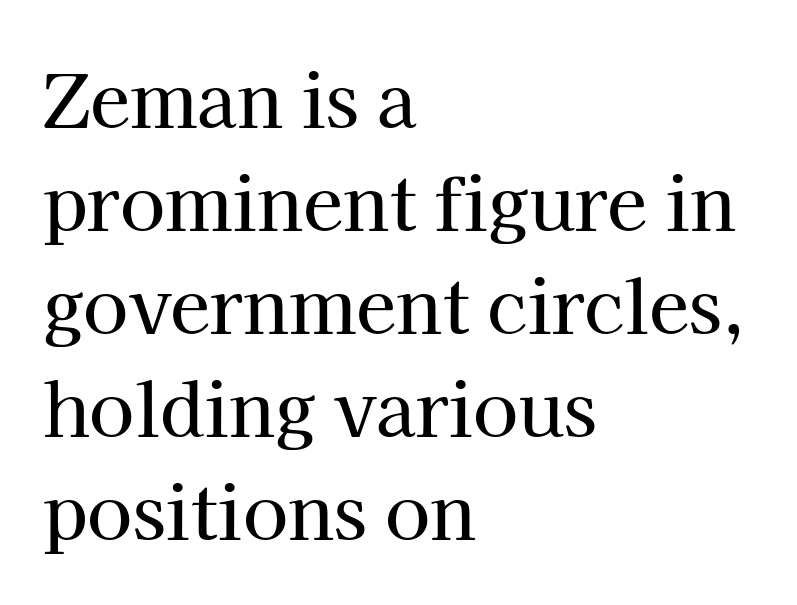
The image shows 73 px serif type, upright; set left-aligned, normal line spacing (1.41x), normal letter spacing, not underlined; high stroke contrast and a medium x-height.
